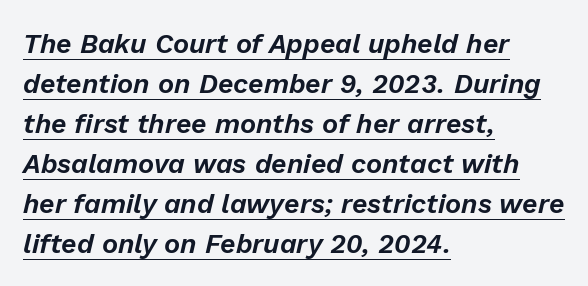
{"italic": "yes", "lean": "right", "slant_degrees": 13, "underline": "yes", "align": "left", "line_spacing": "normal", "line_spacing_ratio": 1.48, "letter_spacing": "normal", "letter_spacing_em": 0.0, "glyph_px": 27}
